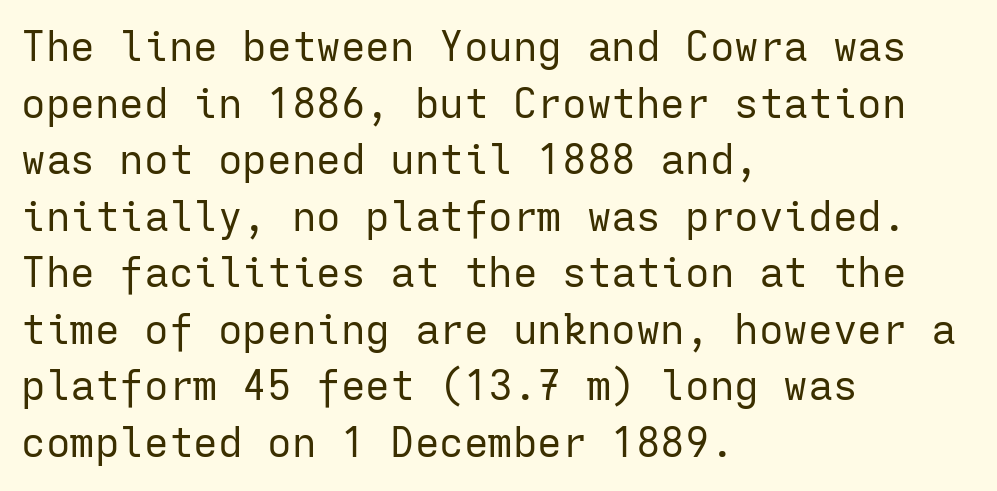
The designer went with a sans here, leaving each stem footless. Looks like terminal output: every glyph gets an equal slot. The tracking reads as untouched default to a designer's eye. No heavy texture on the line: the type isn't bold. Normally led — the rows are evenly, conventionally spaced.
